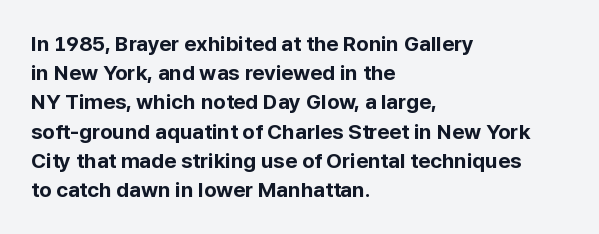
The image shows 21 px bold type, upright; set left-aligned, normal line spacing (1.39x), normal letter spacing, not underlined.
